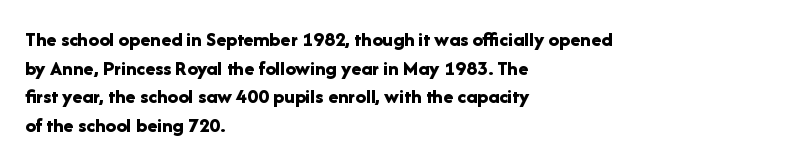
Q: Is the text bold? A: Yes.
Q: Is the text italic (slanted)? A: No, it is upright.
Q: Is the text underlined? A: No.
Q: How is the paragraph aligned? A: Left-aligned.
Q: Is the spacing between letters normal or unusually wide? A: Normal.
Q: Is the spacing between lines tight, normal or loose? A: Normal.
